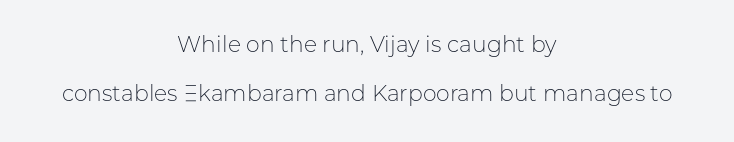
Any mark beneath the type? The region is blank. Is the block centered? Yes — each line is placed symmetrically about the middle. Characters follow at the spacing the type designer built in. Notice how the stems are strictly vertical — no italics here.
